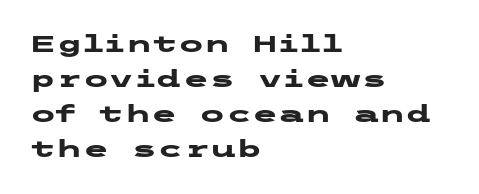
The image shows 24 px bold type, upright; set left-aligned, normal line spacing (1.46x), normal letter spacing, not underlined.
